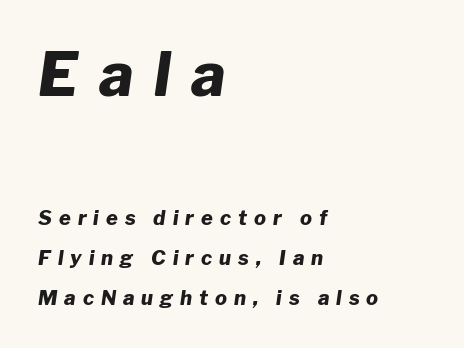
The block of text is sparse from top to bottom, with ample space between rows. How are the letters spaced? Widely, with obvious added tracking. Quick note: italic. Typesetter's note: full bold, strokes at maximum text heaviness.
